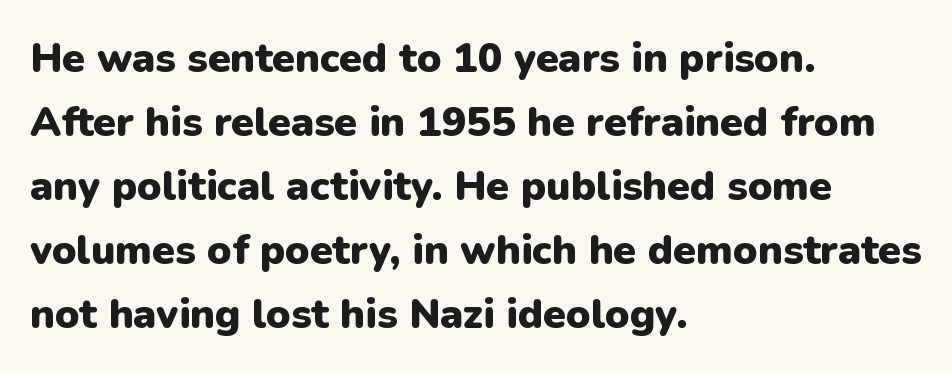
{"serif": "no", "italic": "no", "bold": "yes", "weight": "heavy", "width": "normal", "stroke_contrast": "low", "x_height": "medium", "monospaced": "no", "underline": "no", "align": "left", "line_spacing": "normal", "line_spacing_ratio": 1.56, "letter_spacing": "normal", "letter_spacing_em": 0.0, "glyph_px": 41}
